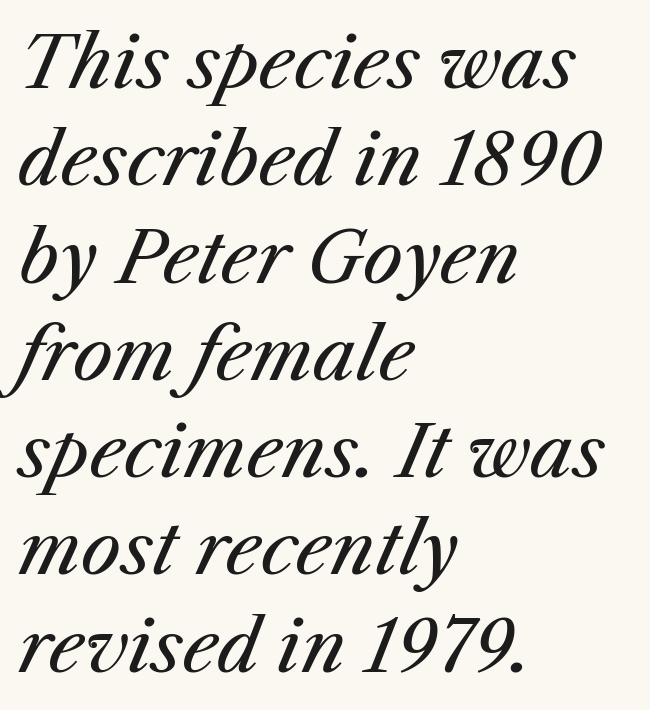
Descender tails drop into unmarked territory. Stems and bowls with no extra thickness — not bold. A normal amount of white space separates one row of letters from the next. Think of a printed novel: that variable character pitch is what you see here. A classic flush-left, rag-right setting is used for this passage.
